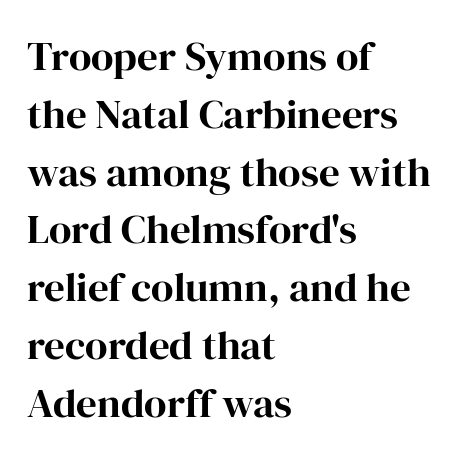
{"serif": "yes", "italic": "no", "bold": "yes", "weight": "bold", "width": "normal", "stroke_contrast": "high", "x_height": "medium", "monospaced": "no", "underline": "no", "align": "left", "line_spacing": "normal", "line_spacing_ratio": 1.41, "letter_spacing": "normal", "letter_spacing_em": 0.0, "glyph_px": 41}
